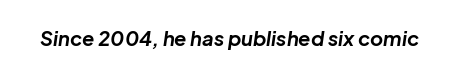
Q: Is the text bold? A: Yes.
Q: Is the text italic (slanted)? A: Yes, it leans right by about 8 degrees.
Q: Is the text underlined? A: No.
Q: Is the spacing between letters normal or unusually wide? A: Normal.
